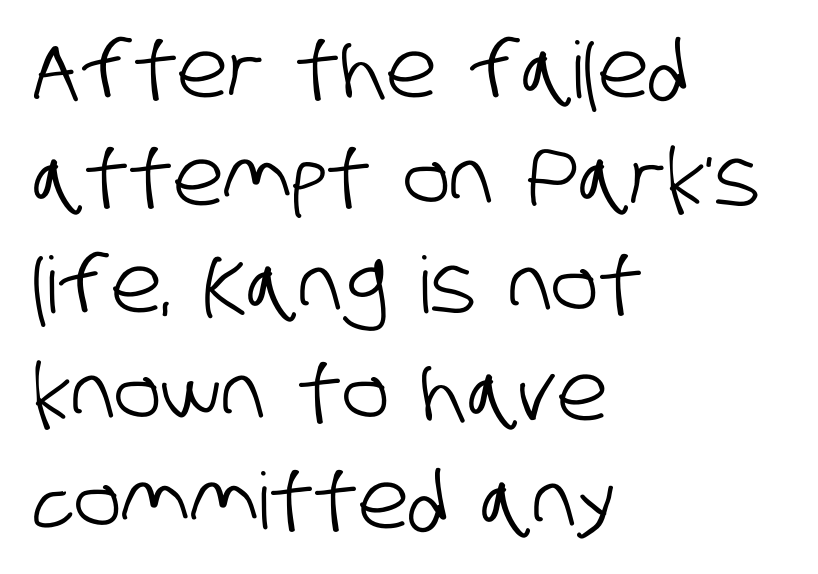
Honestly, the row spacing looks completely unremarkable. To sum up the face: it is a sans, with no serifs. You could not count columns in this text — the font is proportionally spaced. The gap between lines stays unmarked. The typesetter chose a ragged-right arrangement here. Nothing unusual about the tracking: characters are spaced as the font intends.
